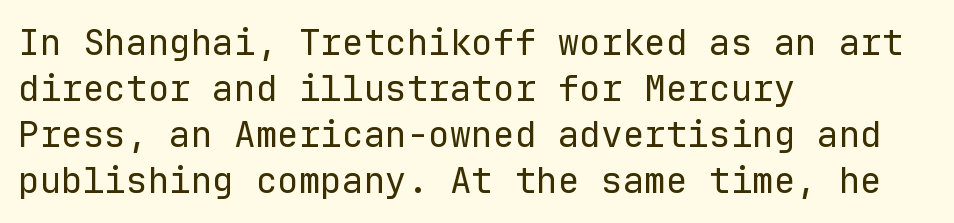
Q: Is the text bold? A: No.
Q: Is the text italic (slanted)? A: No, it is upright.
Q: Is the typeface a serif or a sans-serif typeface? A: Sans-serif.
Q: Is the text underlined? A: No.
Q: How is the paragraph aligned? A: Left-aligned.
Q: Is the spacing between letters normal or unusually wide? A: Normal.
Q: Is the spacing between lines tight, normal or loose? A: Normal.
Q: Width (condensed, normal, or wide)? A: Normal.
Q: Stroke contrast? A: Low.
Q: x-height? A: Medium.
Q: Monospaced? A: Yes.
